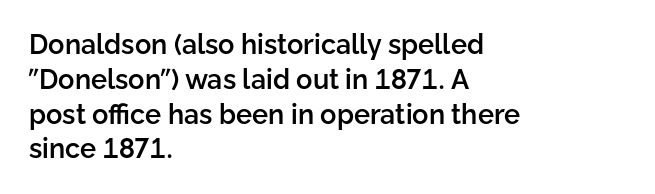
{"italic": "no", "bold": "semi", "underline": "no", "align": "left", "line_spacing": "normal", "line_spacing_ratio": 1.29, "letter_spacing": "normal", "letter_spacing_em": 0.0, "glyph_px": 27}
